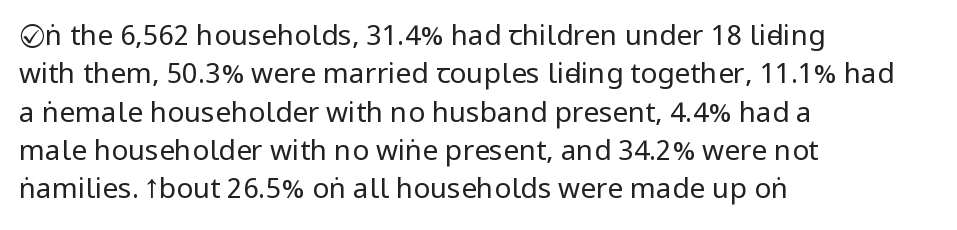
{"serif": "no", "italic": "no", "bold": "no", "weight": "regular", "width": "condensed", "stroke_contrast": "low", "underline": "no", "align": "left", "line_spacing": "normal", "line_spacing_ratio": 1.37, "letter_spacing": "normal", "letter_spacing_em": 0.0, "glyph_px": 28}
